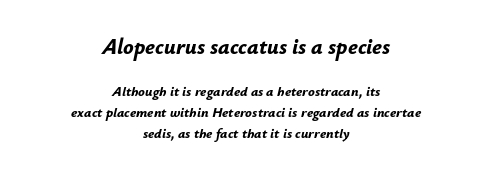
What stands out about the letter spacing? Nothing — it is the standard amount. Here the first block reads like a headline and the second like body copy. The rendering uses a moderate line-height, typical for paragraphs. Both edges are ragged and mirror each other, which tells us the setting is centered.
